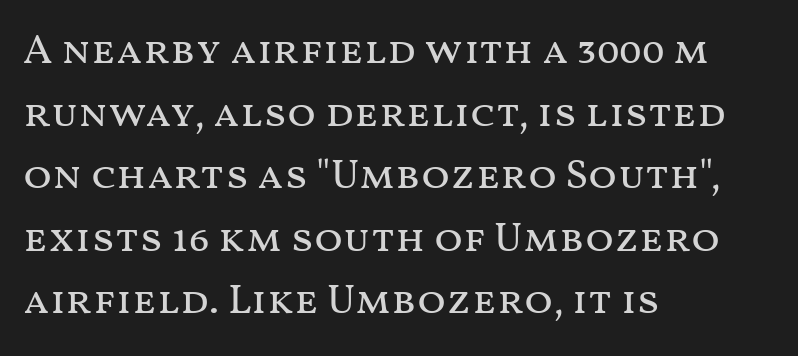
Q: Is the text bold? A: No.
Q: Is the text italic (slanted)? A: No, it is upright.
Q: Is the text underlined? A: No.
Q: How is the paragraph aligned? A: Left-aligned.
Q: Is the spacing between letters normal or unusually wide? A: Normal.
Q: Is the spacing between lines tight, normal or loose? A: Normal.
Q: Width (condensed, normal, or wide)? A: Wide.
Q: Stroke contrast? A: Medium.
Q: x-height? A: Medium.
Q: Monospaced? A: No.
